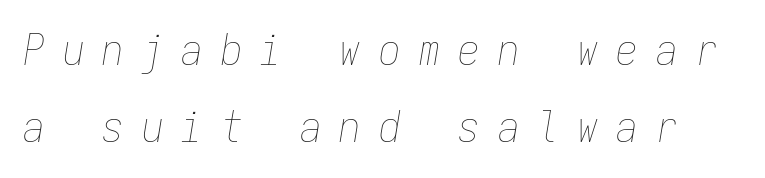
Quick note: italic. The strokes are not fattened; the text isn't bold. Glance below the letters and you will spot only blank space. Spacing verdict: monospaced, one width for all characters. There is plenty of visible air inserted between adjacent glyphs.
